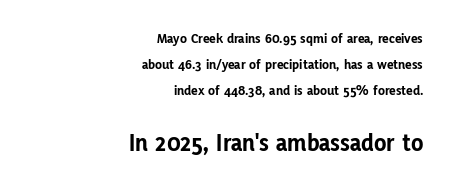
The image shows 25 px bold type, upright; set right-aligned, line spacing 1.86x, normal letter spacing, not underlined; the second (bottom) block is 1.79x larger.
